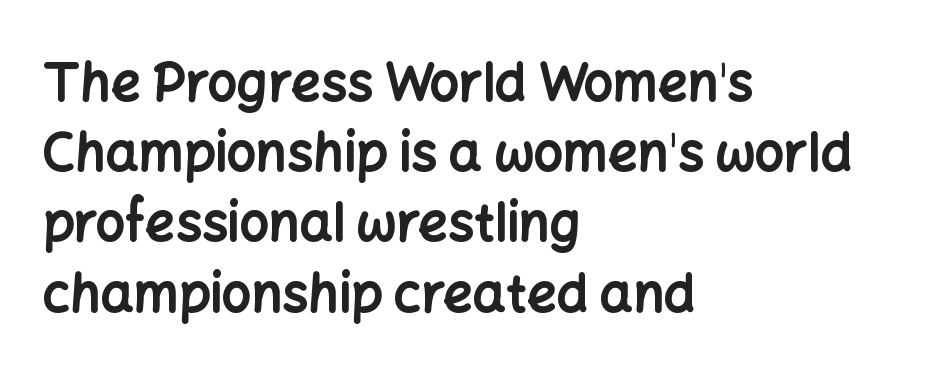
{"serif": "no", "italic": "no", "bold": "yes", "weight": "bold", "width": "normal", "stroke_contrast": "low", "x_height": "medium", "monospaced": "no", "underline": "no", "align": "left", "line_spacing": "normal", "line_spacing_ratio": 1.35, "letter_spacing": "normal", "letter_spacing_em": 0.0, "glyph_px": 52}
